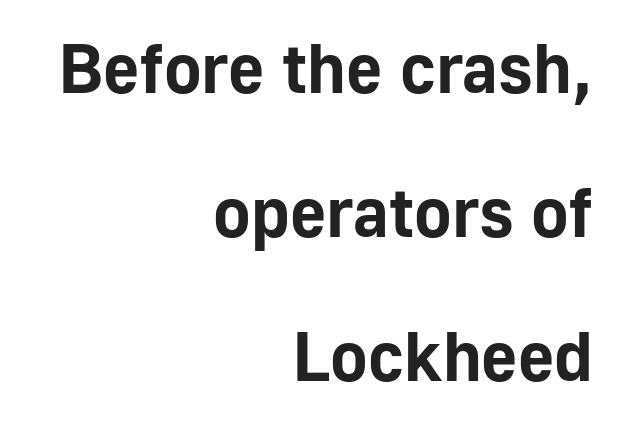
The image shows 70 px bold sans-serif type, upright; set right-aligned, loose line spacing (2.06x), normal letter spacing, not underlined; low stroke contrast and a medium x-height.
